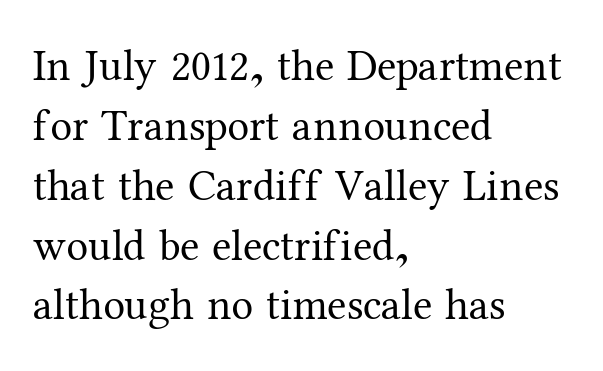
No extra ink here — the face is not bold. Leftover space on each line is placed entirely after the last word. Evenly set lines give the paragraph a standard silhouette. The foot of each line stays bare and open.
